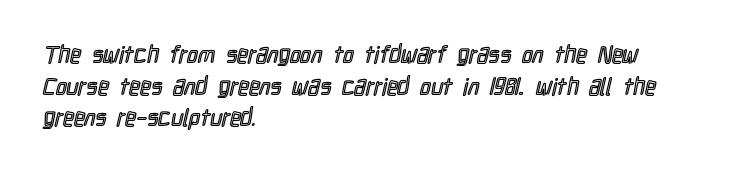
The letterforms sit shoulder to shoulder at normal distance. In terms of leading, this rendering sits right in the middle. The rendering anchors every line to the left-hand side.
